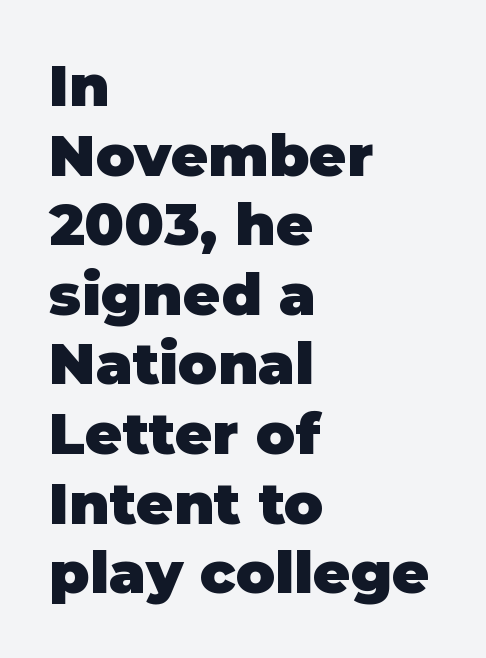
You can tell from the bare stems that sans-serif type was used. The rendering uses natural spacing where letterforms have individual widths. The tracking reads as untouched default to a designer's eye. Typesetter's note: full bold, strokes at maximum text heaviness. The lettering stays uniformly vertical, giving the passage a roman look.
